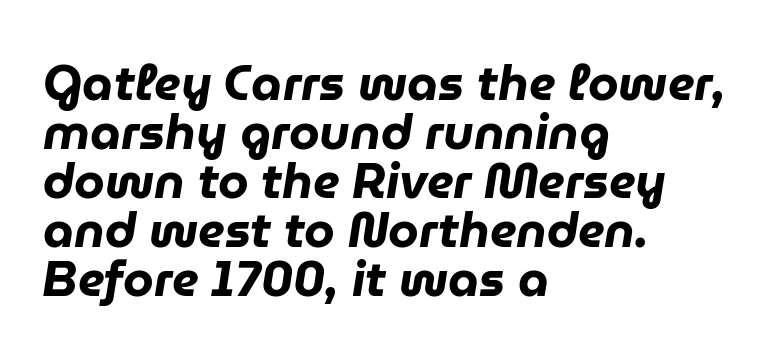
{"italic": "yes", "lean": "right", "slant_degrees": 9, "bold": "yes", "weight": "heavy", "width": "normal", "stroke_contrast": "low", "x_height": "medium", "monospaced": "no", "underline": "no", "align": "left", "line_spacing": "tight", "line_spacing_ratio": 1.0, "letter_spacing": "normal", "letter_spacing_em": 0.0, "glyph_px": 49}
